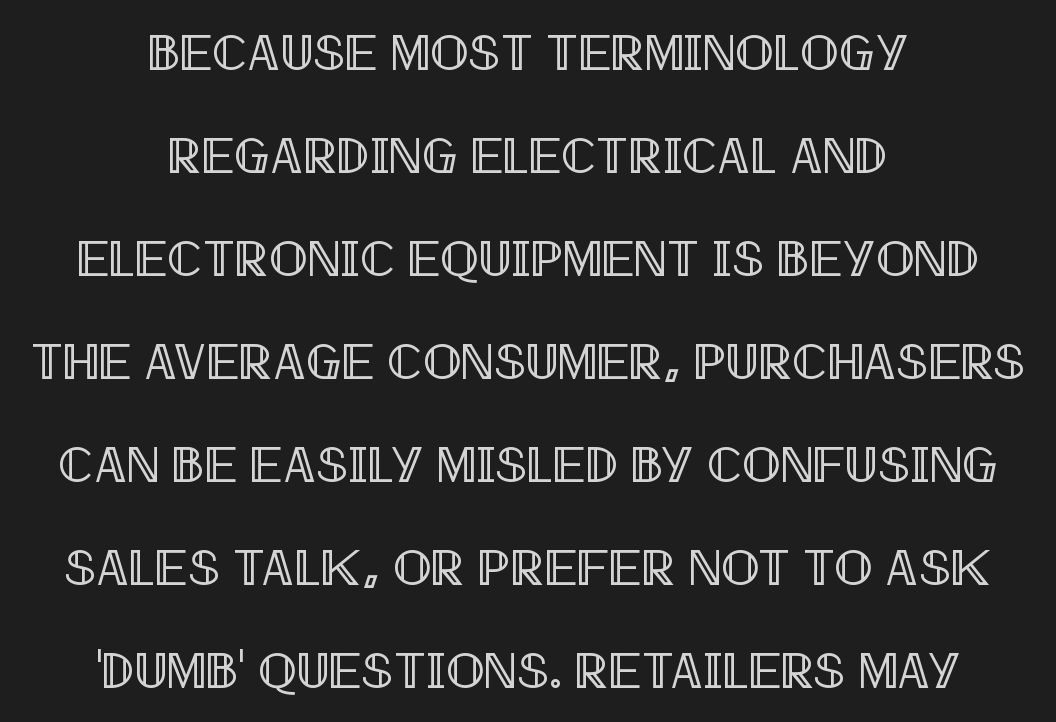
The image shows 51 px condensed type, upright; set centered, loose line spacing (2.02x), normal letter spacing, not underlined; a large x-height.
